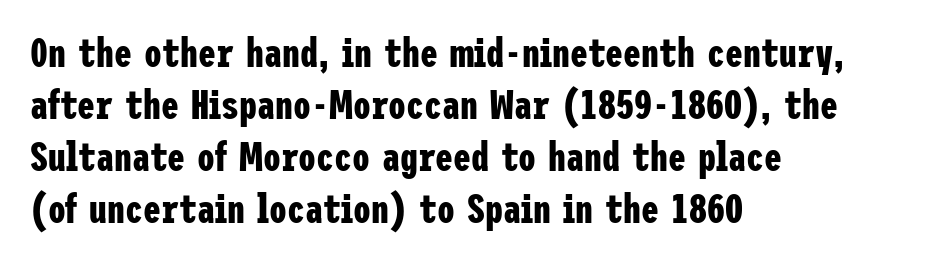
The image shows 40 px bold, condensed sans-serif type, upright; set left-aligned, normal line spacing (1.3x), normal letter spacing, not underlined; low stroke contrast and a medium x-height.
